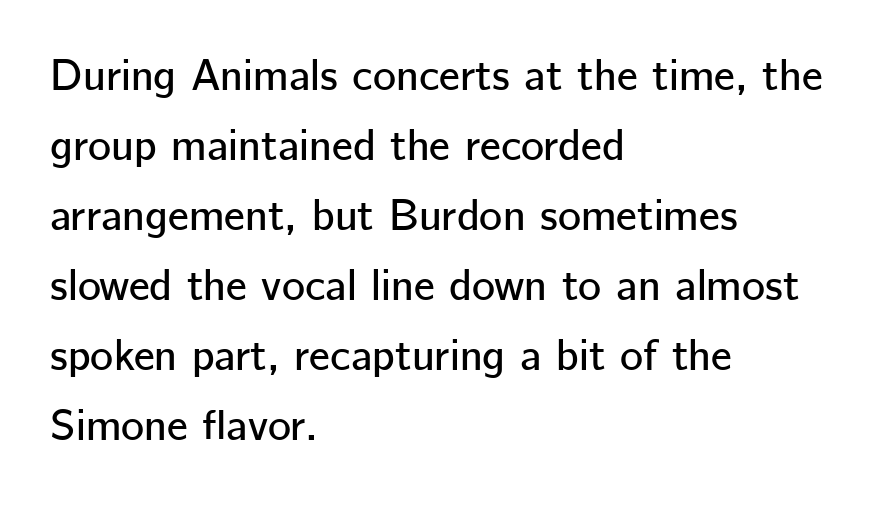
{"serif": "no", "italic": "no", "width": "normal", "stroke_contrast": "low", "x_height": "medium", "monospaced": "no", "underline": "no", "align": "left", "line_spacing": "normal", "line_spacing_ratio": 1.59, "letter_spacing": "normal", "letter_spacing_em": 0.0, "glyph_px": 44}
